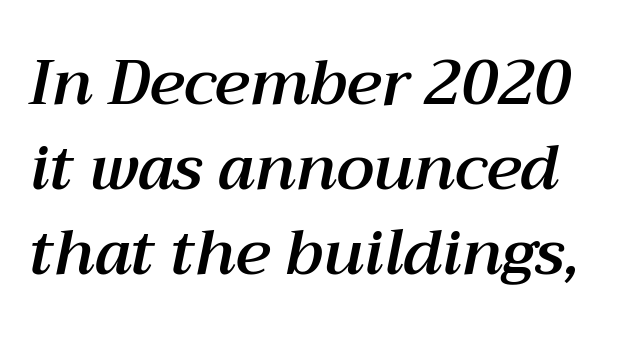
Q: Is the text italic (slanted)? A: Yes, it leans right by about 12 degrees.
Q: Is the text underlined? A: No.
Q: Is the spacing between letters normal or unusually wide? A: Normal.
Q: Is the spacing between lines tight, normal or loose? A: Normal.
Q: Width (condensed, normal, or wide)? A: Normal.
Q: Stroke contrast? A: Medium.
Q: x-height? A: Medium.
Q: Monospaced? A: No.
